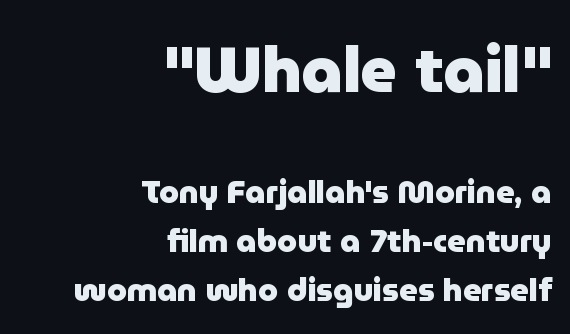
Q: Is the text bold? A: Yes.
Q: Is the text italic (slanted)? A: No, it is upright.
Q: Is the typeface a serif or a sans-serif typeface? A: Sans-serif.
Q: Is the text underlined? A: No.
Q: How is the paragraph aligned? A: Right-aligned.
Q: Is the spacing between letters normal or unusually wide? A: Normal.
Q: Is the spacing between lines tight, normal or loose? A: Normal.
Q: Which block of text is set in a larger size, the first (top) or the second (bottom)? A: The first (top) one.
Q: Width (condensed, normal, or wide)? A: Normal.
Q: Stroke contrast? A: Low.
Q: x-height? A: Medium.
Q: Monospaced? A: No.
